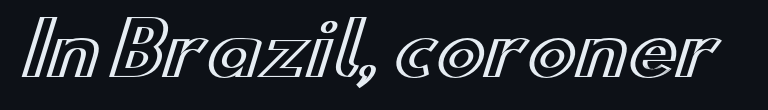
The image shows 73 px wide type; set normal letter spacing, not underlined; a small x-height.
